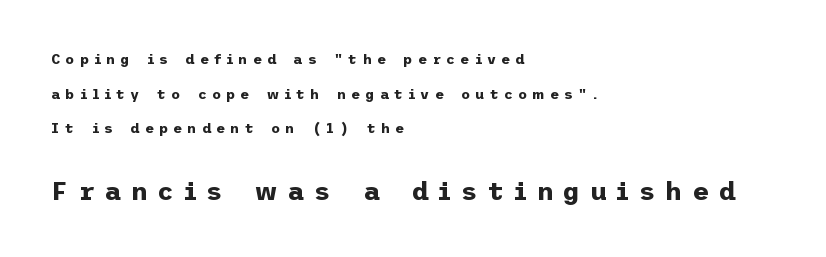
Q: Is the text bold? A: Yes.
Q: Is the text italic (slanted)? A: No, it is upright.
Q: Is the text underlined? A: No.
Q: How is the paragraph aligned? A: Left-aligned.
Q: Is the spacing between letters normal or unusually wide? A: Unusually wide.
Q: Is the spacing between lines tight, normal or loose? A: Loose.
Q: Which block of text is set in a larger size, the first (top) or the second (bottom)? A: The second (bottom) one.
